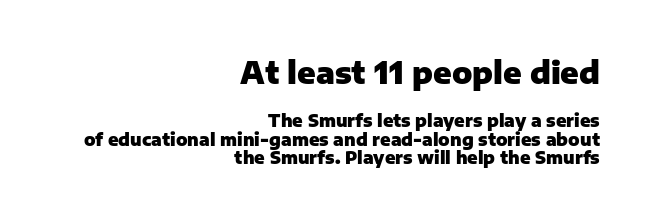
The image shows 30 px heavy sans-serif type, upright; set right-aligned, tight line spacing (1.08x), normal letter spacing, not underlined; the first (top) block is 1.76x larger; low stroke contrast and a medium x-height.
